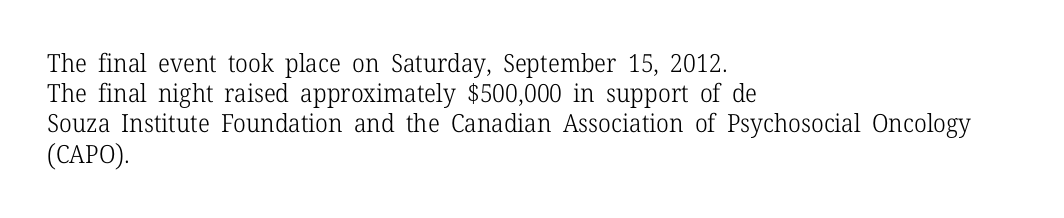
Q: Is the text bold? A: No.
Q: Is the text italic (slanted)? A: No, it is upright.
Q: Is the text underlined? A: No.
Q: How is the paragraph aligned? A: Left-aligned.
Q: Is the spacing between letters normal or unusually wide? A: Normal.
